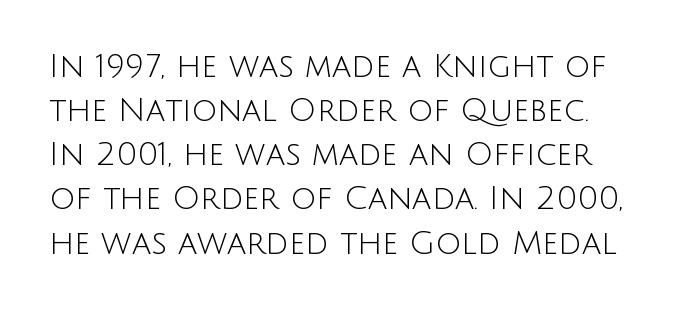
The image shows 32 px light sans-serif type, upright; set normal line spacing (1.38x), normal letter spacing, not underlined; low stroke contrast and a large x-height.
